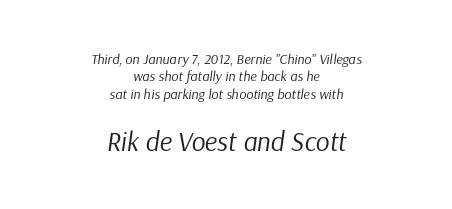
The image shows 27 px text type, italic (leaning right); set centered, normal line spacing (1.25x), normal letter spacing, not underlined; the second (bottom) block is 1.93x larger.
